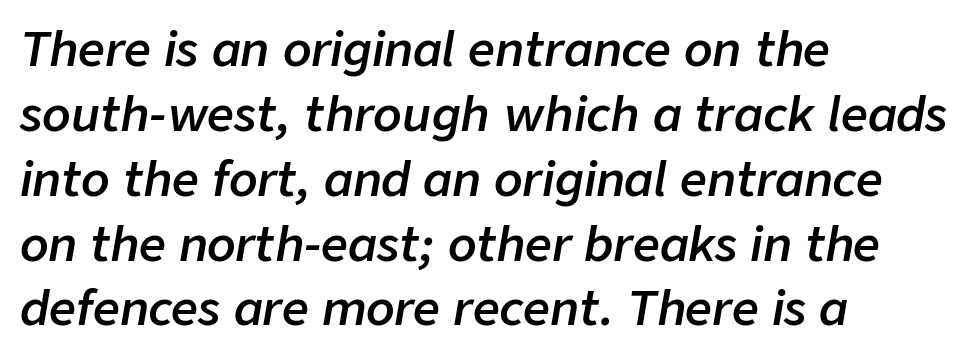
{"italic": "yes", "lean": "right", "slant_degrees": 9, "bold": "semi", "weight": "semibold", "width": "normal", "stroke_contrast": "low", "x_height": "medium", "monospaced": "no", "underline": "no", "align": "left", "line_spacing": "normal", "line_spacing_ratio": 1.38, "letter_spacing": "normal", "letter_spacing_em": 0.0, "glyph_px": 47}
